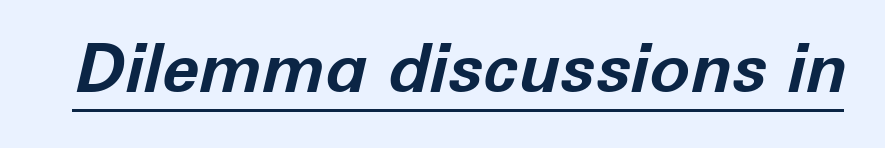
Default kerning and tracking; the words read as compact shapes. The letters advance in unequal steps, a hallmark of proportional type. The sample's only ornament is a line tracing under the words. The passage shown is emphatically bold. The axis of the letterforms is tilted away from vertical.
